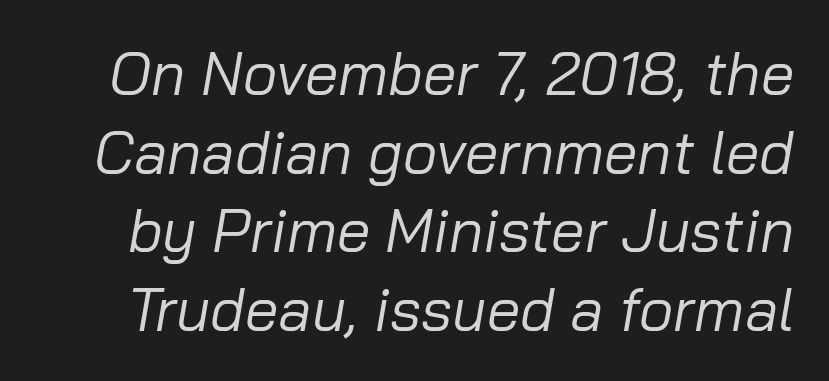
Q: Is the text bold? A: No.
Q: Is the text italic (slanted)? A: Yes, it leans right by about 10 degrees.
Q: Is the text underlined? A: No.
Q: Is the spacing between letters normal or unusually wide? A: Normal.
Q: Is the spacing between lines tight, normal or loose? A: Normal.
Q: Width (condensed, normal, or wide)? A: Normal.
Q: Stroke contrast? A: Low.
Q: x-height? A: Medium.
Q: Monospaced? A: No.
